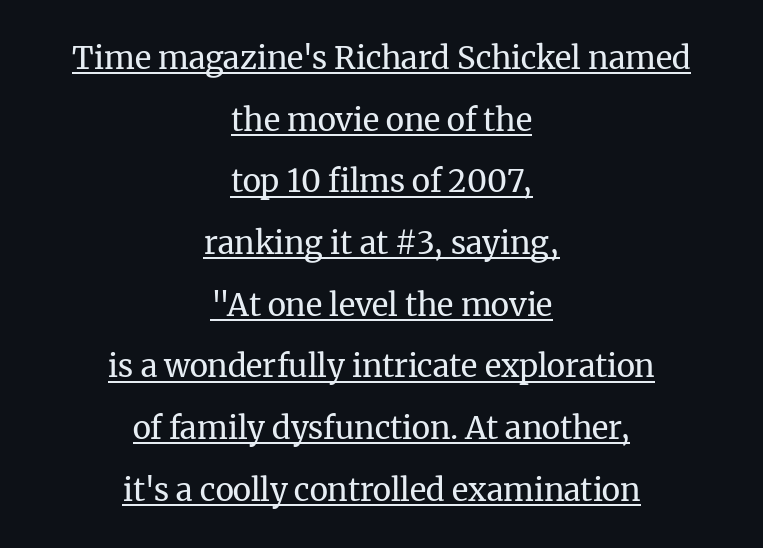
Is this a fixed-width face? No — the glyphs have proportional, varying widths. Here the glyphs are tracked normally, forming tight word shapes. In CSS terms this would be text-align: center. The letters carry serifs — small finishing strokes at the ends of their stems. Stems here are at most as thick as an everyday book face. Notice the wide empty band between every row — that's loose leading.
